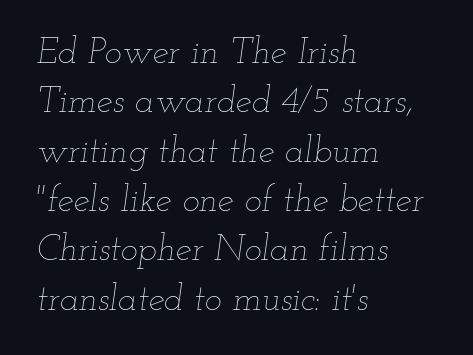
{"italic": "yes", "lean": "right", "slant_degrees": 12, "bold": "no", "weight": "thin", "width": "wide", "stroke_contrast": "low", "x_height": "small", "monospaced": "no", "underline": "no", "align": "left", "line_spacing": "normal", "line_spacing_ratio": 1.37, "letter_spacing": "normal", "letter_spacing_em": 0.0, "glyph_px": 36}
